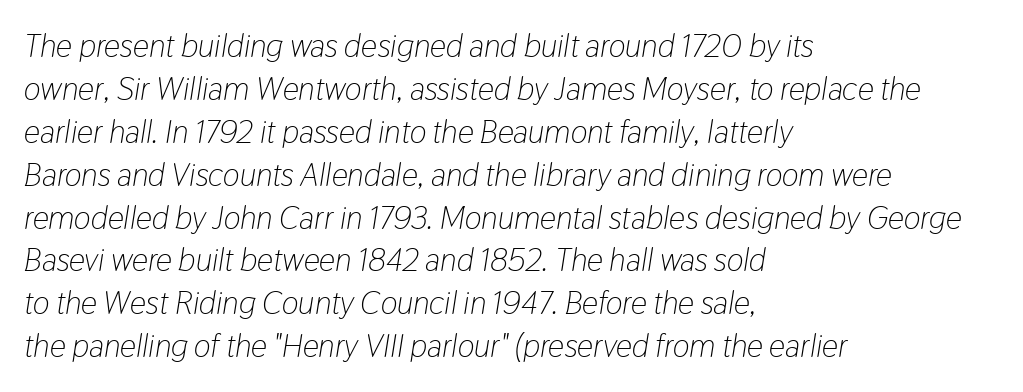
{"italic": "yes", "lean": "right", "slant_degrees": 9, "bold": "no", "weight": "light", "width": "condensed", "stroke_contrast": "low", "x_height": "medium", "monospaced": "no", "underline": "no", "align": "left", "line_spacing": "normal", "line_spacing_ratio": 1.34, "letter_spacing": "normal", "letter_spacing_em": 0.0, "glyph_px": 32}
